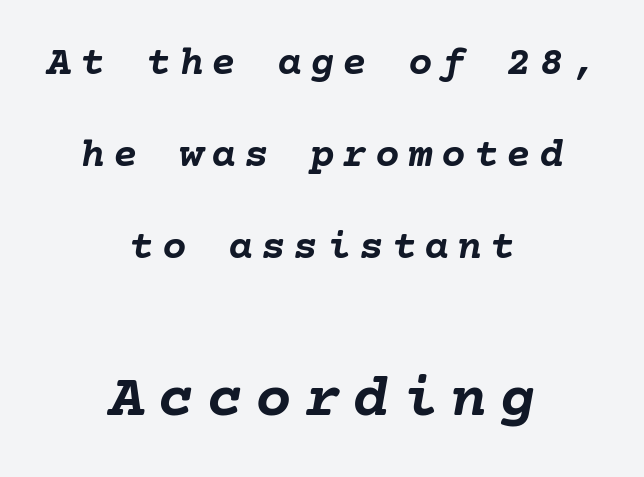
{"italic": "yes", "lean": "right", "slant_degrees": 10, "bold": "yes", "weight": "semibold", "width": "normal", "stroke_contrast": "low", "x_height": "medium", "underline": "no", "align": "center", "line_spacing": "loose", "line_spacing_ratio": 2.25, "letter_spacing": "wide", "letter_spacing_em": 0.2, "larger_block": "second", "size_ratio": 1.49, "glyph_px": 61}
